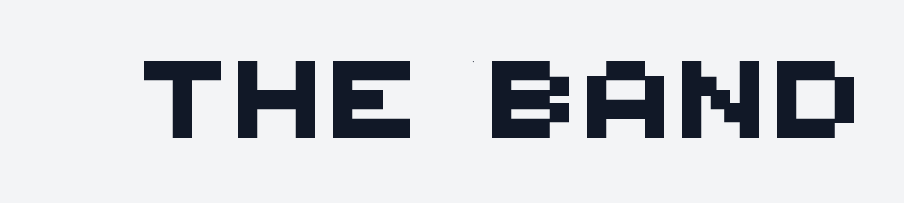
{"serif": "no", "width": "normal", "stroke_contrast": "medium", "x_height": "large", "monospaced": "no", "underline": "no", "glyph_px": 77}
